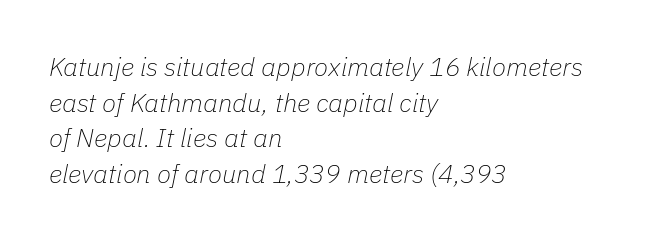
{"italic": "yes", "lean": "right", "slant_degrees": 11, "bold": "no", "underline": "no", "align": "left", "line_spacing": "normal", "line_spacing_ratio": 1.37, "letter_spacing": "normal", "letter_spacing_em": 0.0, "glyph_px": 26}
